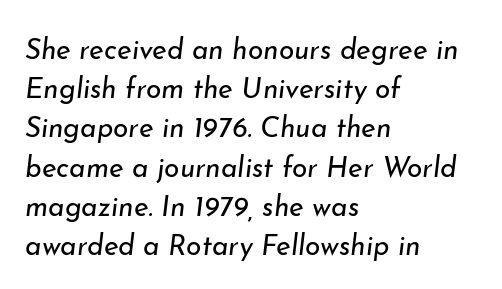
The image shows 28 px regular-weight type, italic (leaning right); set left-aligned, normal line spacing (1.4x), normal letter spacing, not underlined; low stroke contrast and a small x-height.
